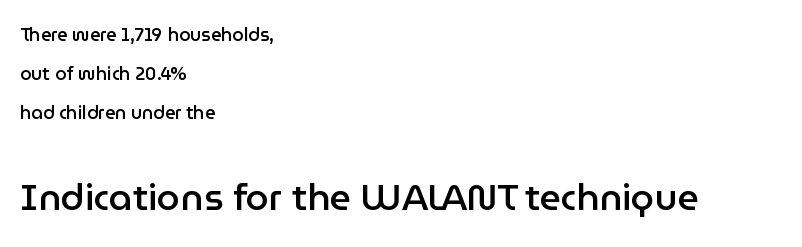
Q: Is the text bold? A: Semi-bold.
Q: Is the text italic (slanted)? A: No, it is upright.
Q: Is the typeface a serif or a sans-serif typeface? A: Sans-serif.
Q: Is the text underlined? A: No.
Q: How is the paragraph aligned? A: Left-aligned.
Q: Is the spacing between letters normal or unusually wide? A: Normal.
Q: Is the spacing between lines tight, normal or loose? A: Loose.
Q: Which block of text is set in a larger size, the first (top) or the second (bottom)? A: The second (bottom) one.
Q: Width (condensed, normal, or wide)? A: Normal.
Q: Stroke contrast? A: Low.
Q: x-height? A: Medium.
Q: Monospaced? A: No.
